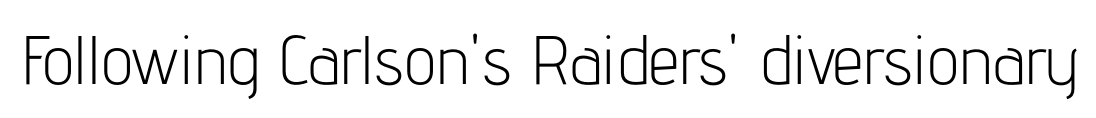
Stroke terminals: plain, sans-serif. There is no visible air inserted between adjacent glyphs. Italic? Not at all — the glyphs are vertical. Note the varied advance widths — an 'i' is clearly narrower than an 'm'.
